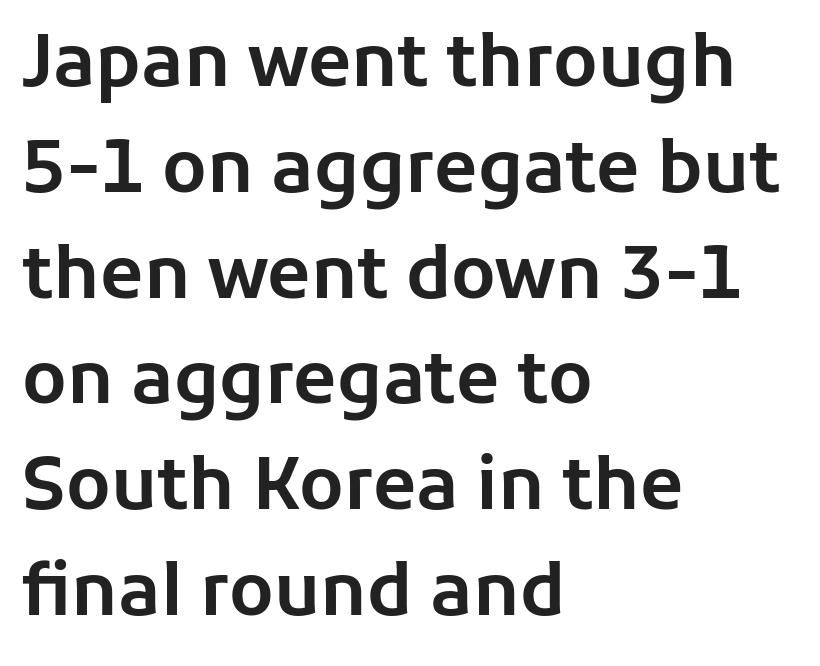
{"serif": "no", "italic": "no", "width": "normal", "stroke_contrast": "low", "x_height": "medium", "monospaced": "no", "underline": "no", "align": "left", "line_spacing": "normal", "line_spacing_ratio": 1.49, "letter_spacing": "normal", "letter_spacing_em": 0.0, "glyph_px": 71}
